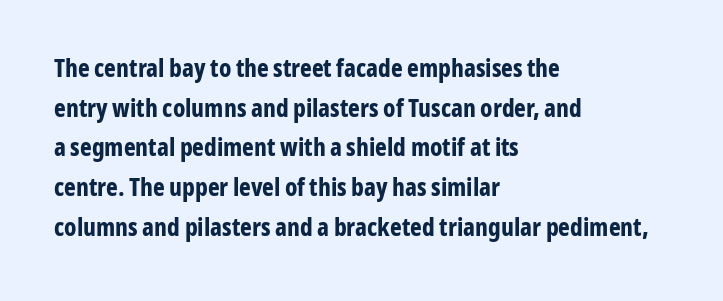
The image shows 25 px bold type, upright; set left-aligned, normal line spacing (1.59x), normal letter spacing, not underlined.
